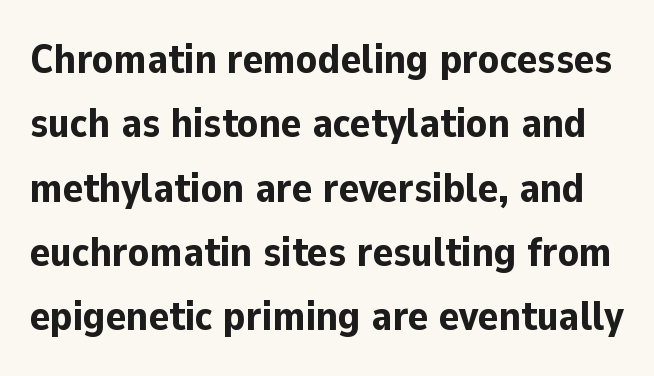
Q: Is the text bold? A: Yes.
Q: Is the text italic (slanted)? A: No, it is upright.
Q: Is the typeface a serif or a sans-serif typeface? A: Sans-serif.
Q: Is the text underlined? A: No.
Q: Is the spacing between letters normal or unusually wide? A: Normal.
Q: Is the spacing between lines tight, normal or loose? A: Normal.
Q: Width (condensed, normal, or wide)? A: Normal.
Q: Stroke contrast? A: Low.
Q: x-height? A: Medium.
Q: Monospaced? A: No.
